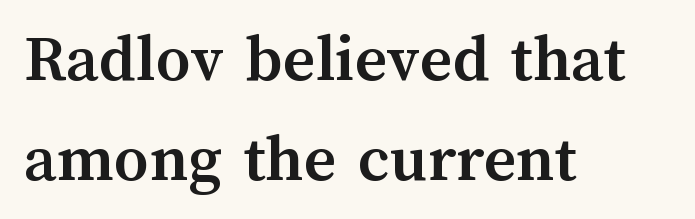
Descenders are the only things crossing below the line. You can tell it's not italic because the verticals are truly vertical. One-word summary of the alignment: left. Short note: letters normally spaced. Character widths vary here, with narrow letters taking less room than wide ones.
